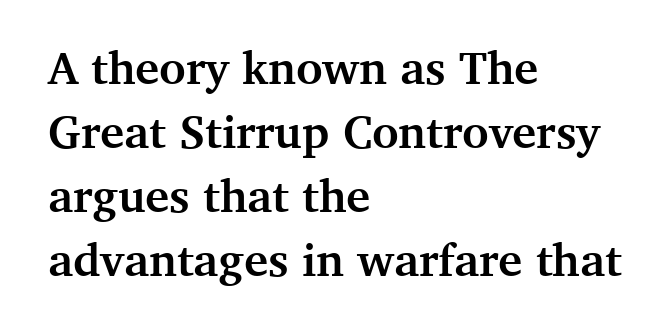
Q: Is the text bold? A: Yes.
Q: Is the text italic (slanted)? A: No, it is upright.
Q: Is the typeface a serif or a sans-serif typeface? A: Serif.
Q: Is the text underlined? A: No.
Q: How is the paragraph aligned? A: Left-aligned.
Q: Is the spacing between letters normal or unusually wide? A: Normal.
Q: Is the spacing between lines tight, normal or loose? A: Normal.
Q: Width (condensed, normal, or wide)? A: Normal.
Q: Stroke contrast? A: Medium.
Q: x-height? A: Medium.
Q: Monospaced? A: No.
